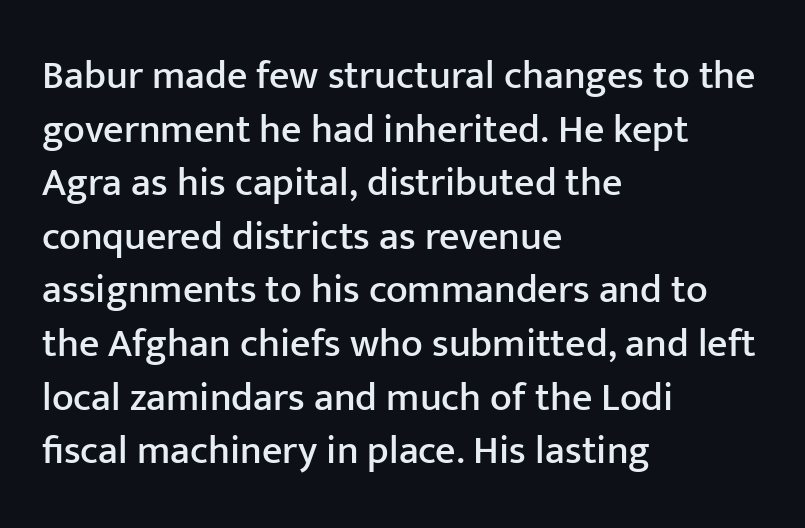
{"serif": "no", "italic": "no", "width": "normal", "stroke_contrast": "low", "x_height": "medium", "monospaced": "no", "underline": "no", "align": "left", "line_spacing": "normal", "line_spacing_ratio": 1.34, "letter_spacing": "normal", "letter_spacing_em": 0.0, "glyph_px": 40}
